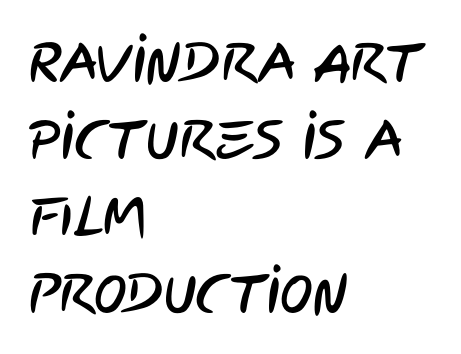
The image shows 55 px condensed sans-serif type; set left-aligned, normal line spacing (1.4x), normal letter spacing, not underlined; low stroke contrast and a large x-height.
